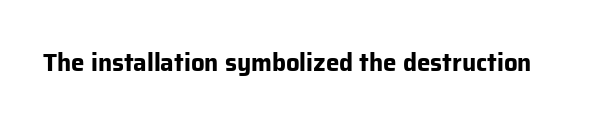
The image shows 24 px bold type, upright; set normal letter spacing, not underlined.
